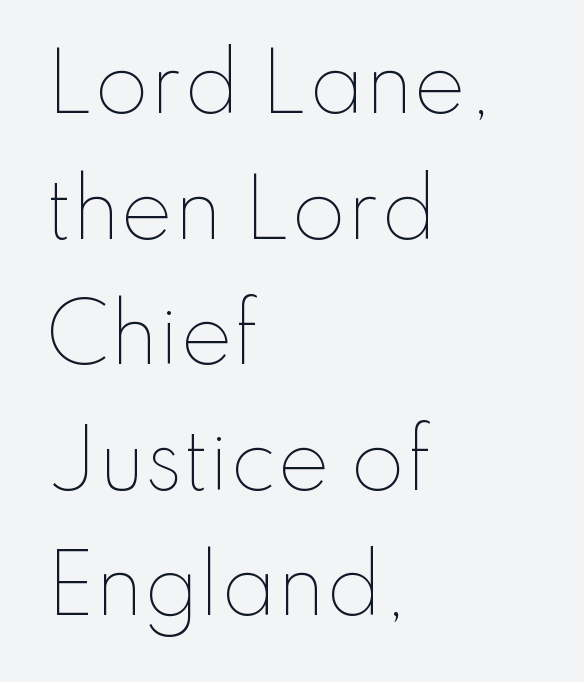
The image shows 79 px thin type, upright; set left-aligned, normal line spacing (1.59x), normal letter spacing, not underlined; low stroke contrast and a small x-height.
